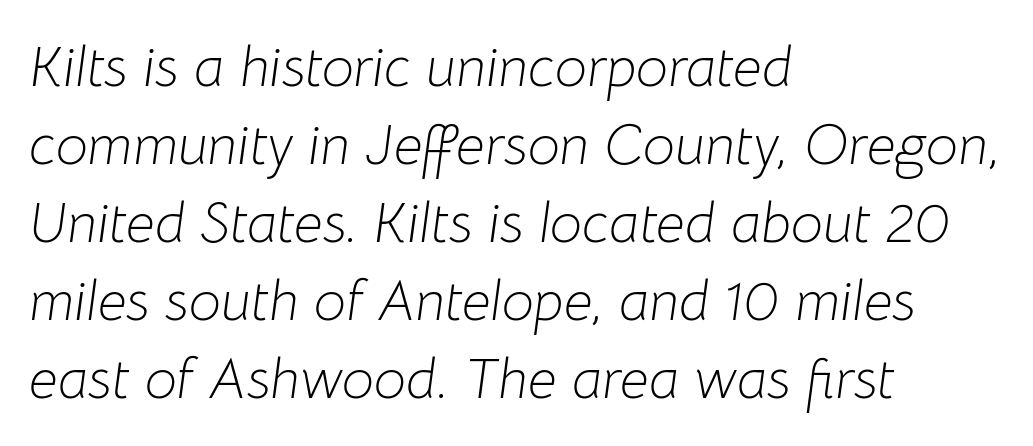
Character widths vary here, with narrow letters taking less room than wide ones. Descender tails drop into unmarked territory. Regular leading. Bold? No — there's no thickening of the strokes. These lines stack with their left ends in a neat column. Caption: standard tracking, unaltered.
